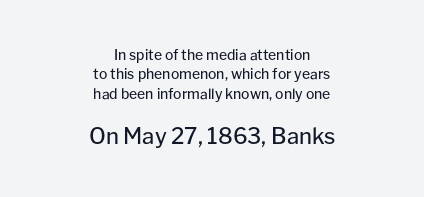
Visually, the bottom section dominates because its glyphs are scaled up. Horizontally, the lines are justified to the midpoint only. Anything drawn beneath the words? Only blank space. Each stroke keeps to a modest, everyday thickness or less. Regarding leading, the lines here are spaced in the standard way. Characters remain perfectly vertical along every line.
